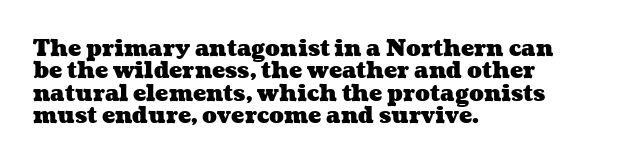
Reading down the block, your eye returns to a fixed left position each line. These lines keep a tight, regular rhythm from letter to letter. Students, observe: this is what under-led, compact text looks like. How heavy is the stroke? Heavy — this is a bold.
